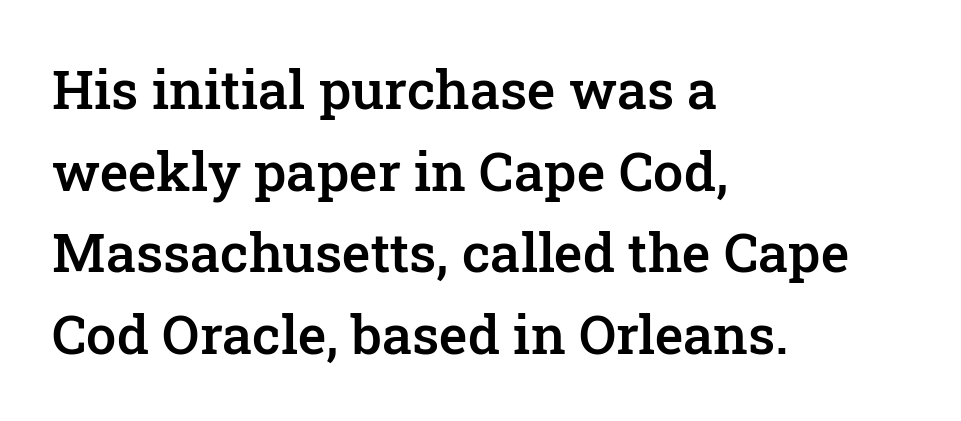
The image shows 54 px semibold serif type, upright; set left-aligned, normal line spacing (1.51x), normal letter spacing, not underlined; low stroke contrast and a medium x-height.
